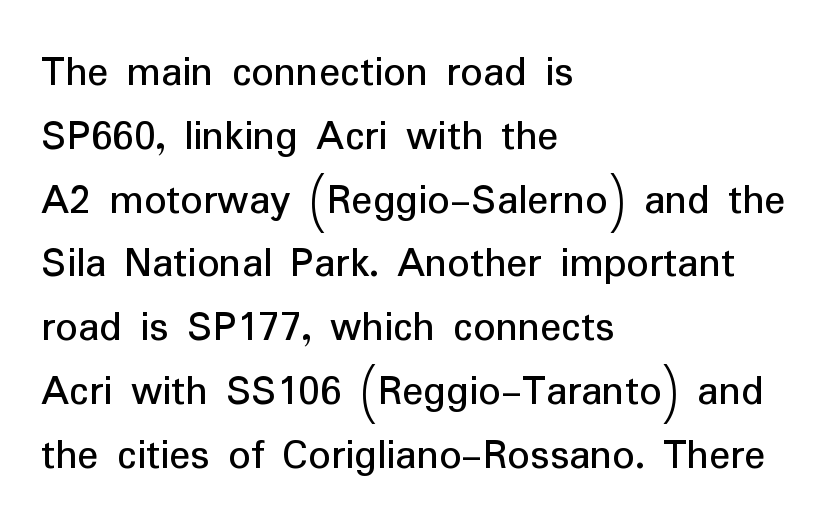
Q: Is the text italic (slanted)? A: No, it is upright.
Q: Is the typeface a serif or a sans-serif typeface? A: Sans-serif.
Q: Is the text underlined? A: No.
Q: How is the paragraph aligned? A: Left-aligned.
Q: Is the spacing between letters normal or unusually wide? A: Normal.
Q: Is the spacing between lines tight, normal or loose? A: Normal.
Q: Width (condensed, normal, or wide)? A: Normal.
Q: Stroke contrast? A: Low.
Q: x-height? A: Medium.
Q: Monospaced? A: No.
